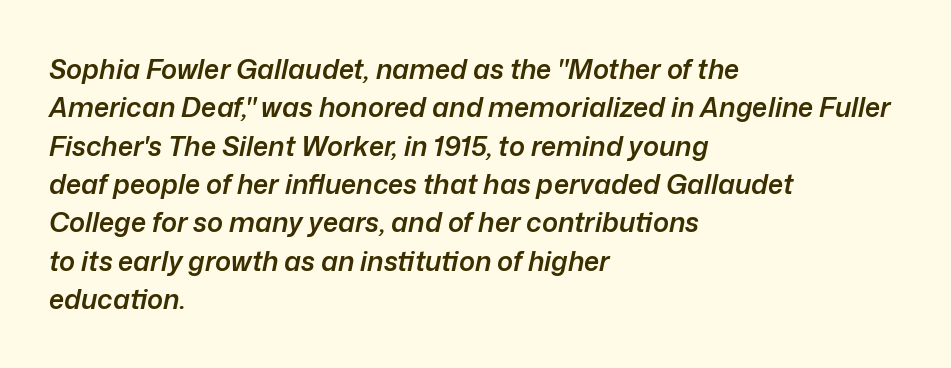
Q: Is the text bold? A: Semi-bold.
Q: Is the text italic (slanted)? A: Yes, it leans right by about 12 degrees.
Q: Is the text underlined? A: No.
Q: How is the paragraph aligned? A: Left-aligned.
Q: Is the spacing between letters normal or unusually wide? A: Normal.
Q: Is the spacing between lines tight, normal or loose? A: Normal.
